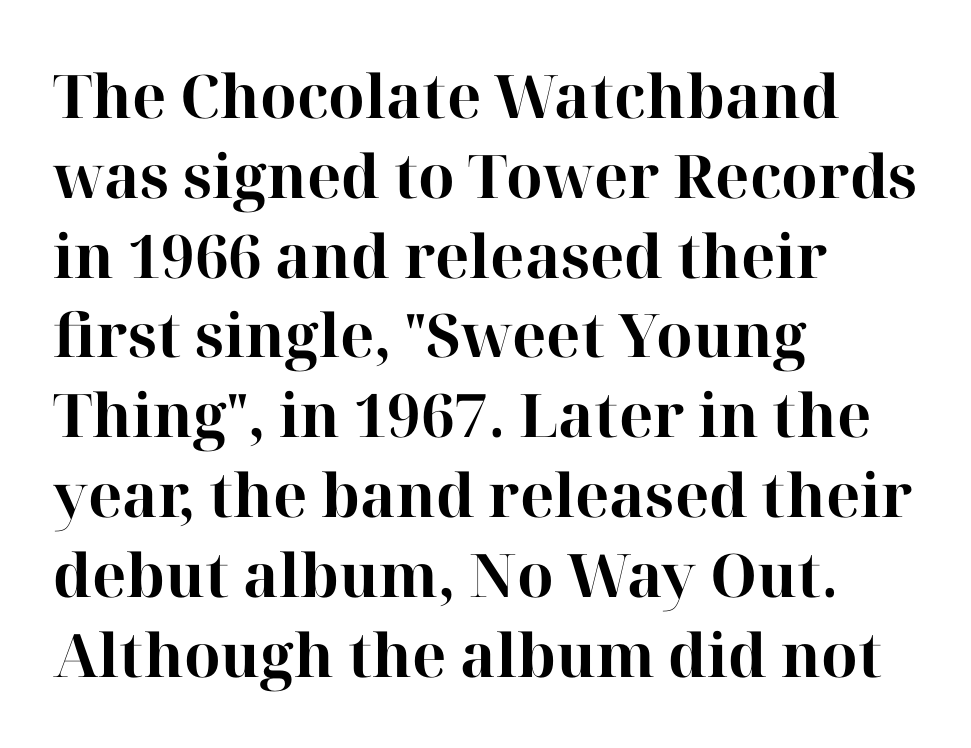
The image shows 60 px bold serif type, upright; set left-aligned, normal line spacing (1.33x), normal letter spacing, not underlined; high stroke contrast and a medium x-height.
